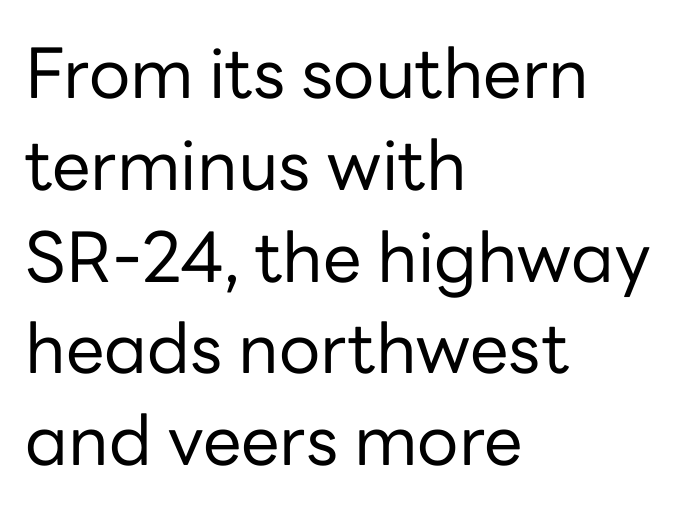
Spacing verdict: proportional, widths tailored to each character. Style check: upright. Evenly set lines give the paragraph a standard silhouette. Nobody drew a line under any word here. The characters display no serif detailing; their extremities are plain. Tracking value appears to be zero — textbook default spacing.
